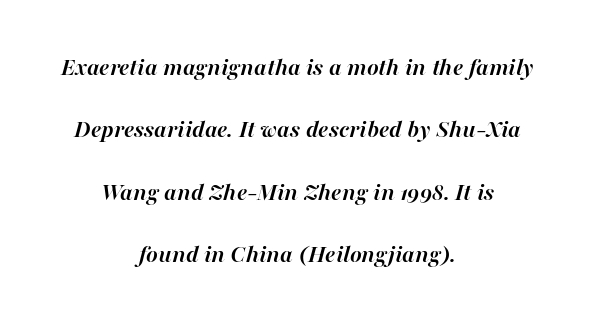
The image shows 25 px bold type, italic (leaning right); set centered, loose line spacing (2.5x), normal letter spacing, not underlined.
